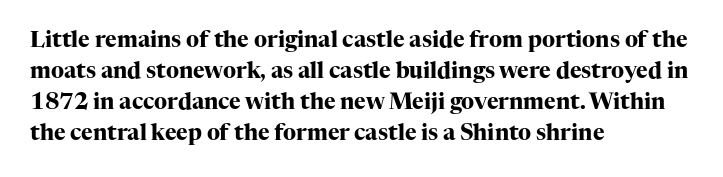
The image shows 22 px bold type, upright; set left-aligned, normal line spacing (1.41x), normal letter spacing, not underlined.
